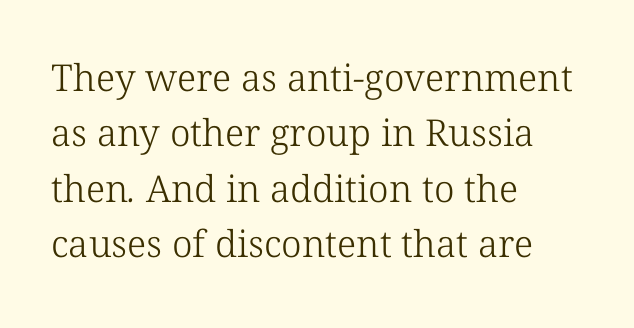
{"serif": "yes", "bold": "no", "weight": "light", "width": "normal", "stroke_contrast": "low", "x_height": "medium", "monospaced": "no", "underline": "no", "align": "left", "line_spacing": "normal", "line_spacing_ratio": 1.5, "letter_spacing": "normal", "letter_spacing_em": 0.0, "glyph_px": 37}
